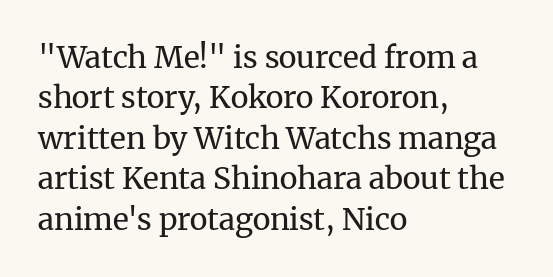
{"serif": "yes", "italic": "no", "bold": "no", "weight": "regular", "width": "normal", "stroke_contrast": "medium", "x_height": "medium", "monospaced": "no", "underline": "no", "align": "left", "line_spacing": "normal", "line_spacing_ratio": 1.35, "letter_spacing": "normal", "letter_spacing_em": 0.0, "glyph_px": 30}
